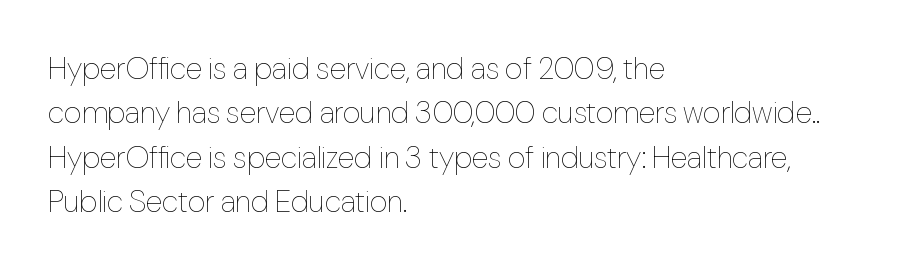
The image shows 31 px thin, condensed type, upright; set left-aligned, normal line spacing (1.43x), normal letter spacing, not underlined; low stroke contrast and a medium x-height.
